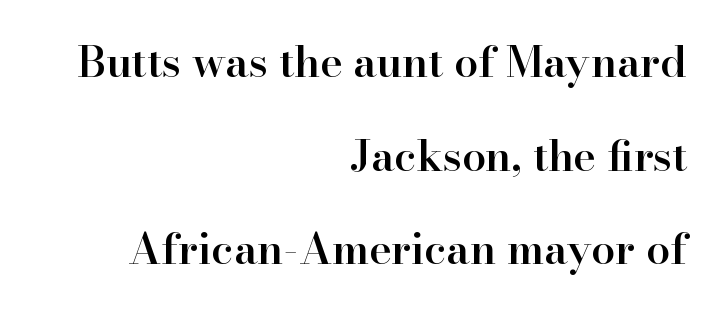
{"serif": "yes", "italic": "no", "bold": "semi", "weight": "semibold", "width": "normal", "stroke_contrast": "high", "x_height": "small", "monospaced": "no", "underline": "no", "align": "right", "line_spacing": "loose", "line_spacing_ratio": 2.18, "letter_spacing": "normal", "letter_spacing_em": 0.0, "glyph_px": 43}
